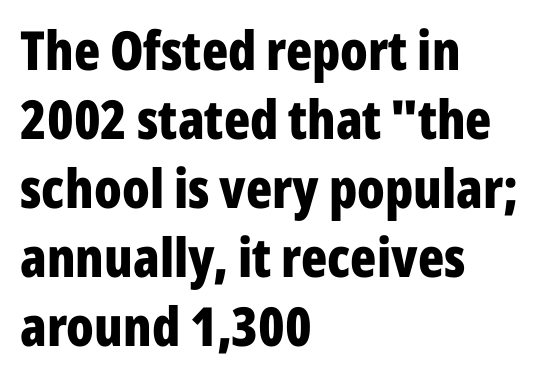
Q: Is the text bold? A: Yes.
Q: Is the text italic (slanted)? A: No, it is upright.
Q: Is the typeface a serif or a sans-serif typeface? A: Sans-serif.
Q: Is the text underlined? A: No.
Q: How is the paragraph aligned? A: Left-aligned.
Q: Is the spacing between letters normal or unusually wide? A: Normal.
Q: Is the spacing between lines tight, normal or loose? A: Normal.
Q: Width (condensed, normal, or wide)? A: Condensed.
Q: Stroke contrast? A: Low.
Q: x-height? A: Medium.
Q: Monospaced? A: No.
